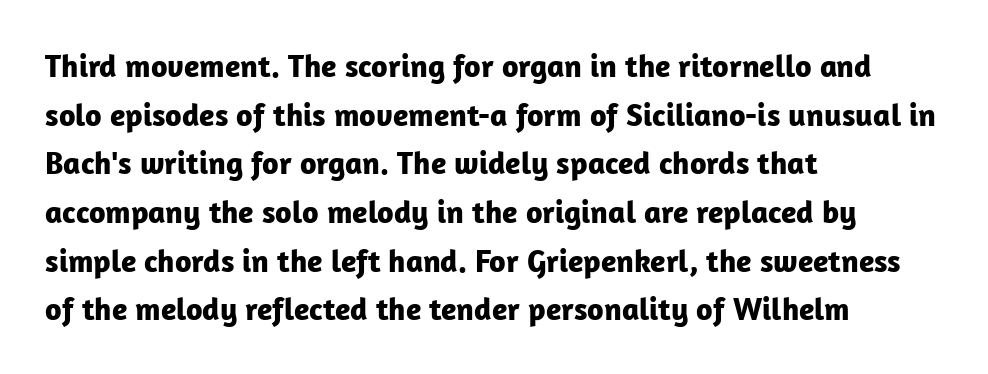
The image shows 32 px bold sans-serif type, upright; set left-aligned, normal line spacing (1.52x), normal letter spacing, not underlined; low stroke contrast and a medium x-height.
